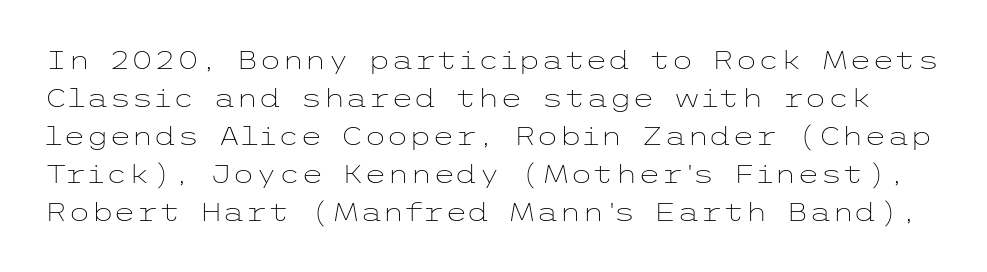
{"italic": "no", "bold": "no", "underline": "no", "line_spacing": "normal", "line_spacing_ratio": 1.46, "letter_spacing": "normal", "letter_spacing_em": 0.0, "glyph_px": 26}
